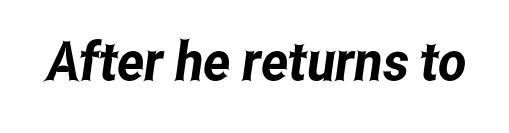
The image shows 54 px condensed sans-serif type; set normal letter spacing, not underlined; low stroke contrast and a medium x-height.
